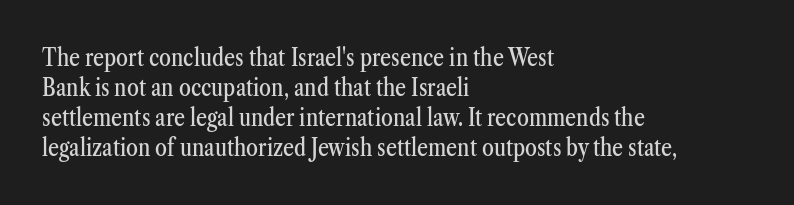
{"italic": "no", "underline": "no", "align": "left", "line_spacing": "normal", "line_spacing_ratio": 1.25, "letter_spacing": "normal", "letter_spacing_em": 0.0, "glyph_px": 24}
